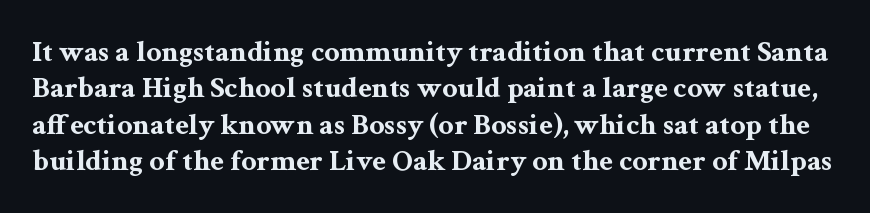
Q: Is the text bold? A: Yes.
Q: Is the text italic (slanted)? A: No, it is upright.
Q: Is the typeface a serif or a sans-serif typeface? A: Serif.
Q: Is the text underlined? A: No.
Q: Is the spacing between letters normal or unusually wide? A: Normal.
Q: Width (condensed, normal, or wide)? A: Wide.
Q: Stroke contrast? A: Medium.
Q: x-height? A: Medium.
Q: Monospaced? A: No.
